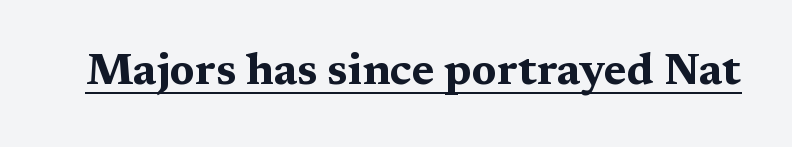
{"serif": "yes", "italic": "no", "bold": "yes", "weight": "bold", "width": "wide", "stroke_contrast": "medium", "x_height": "medium", "monospaced": "no", "underline": "yes", "letter_spacing": "normal", "letter_spacing_em": 0.0, "glyph_px": 44}
